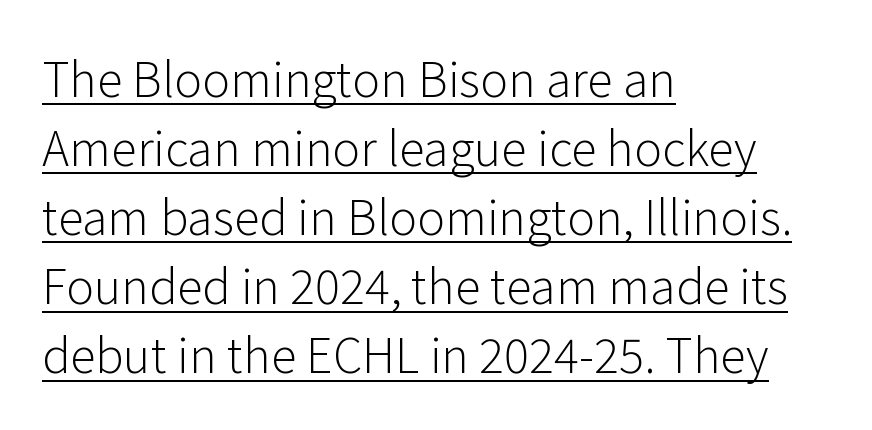
{"serif": "no", "italic": "no", "bold": "no", "weight": "light", "width": "normal", "stroke_contrast": "low", "x_height": "medium", "monospaced": "no", "underline": "yes", "align": "left", "line_spacing": "normal", "line_spacing_ratio": 1.47, "letter_spacing": "normal", "letter_spacing_em": 0.0, "glyph_px": 47}
